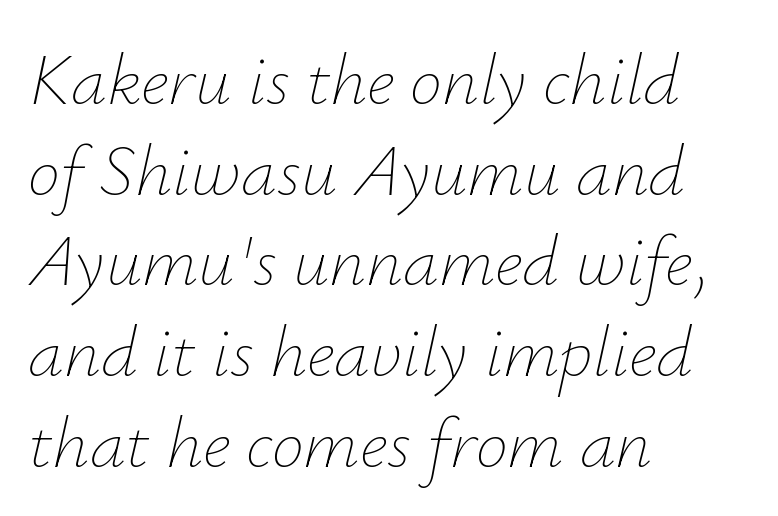
The image shows 72 px thin type, italic (leaning right); set left-aligned, normal line spacing (1.26x), normal letter spacing, not underlined; low stroke contrast and a small x-height.
